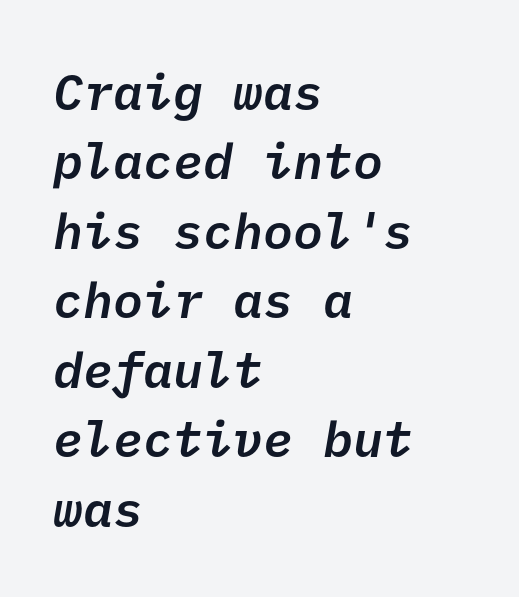
{"serif": "no", "bold": "semi", "weight": "semibold", "width": "normal", "stroke_contrast": "low", "x_height": "medium", "underline": "no", "align": "left", "line_spacing": "normal", "line_spacing_ratio": 1.39, "letter_spacing": "normal", "letter_spacing_em": 0.0, "glyph_px": 50}
